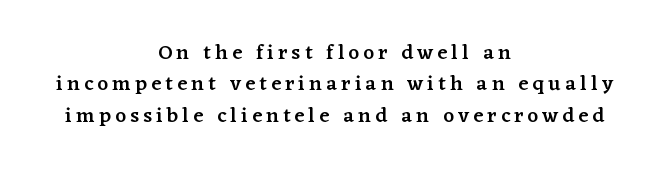
The paragraph has two soft edges and a firm central axis. Every character sits straight up, as roman type does. Does the leading feel generous? No, just average. Semibold letterforms, between regular and bold. No word sits above an underline. Letter spacing: wide.
